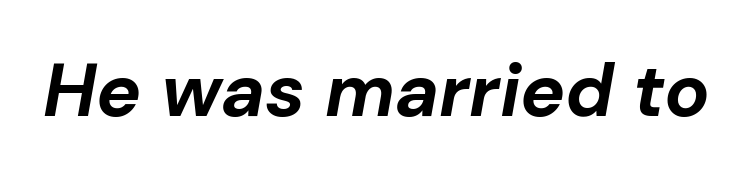
The image shows 75 px bold type, italic (leaning right); set normal letter spacing, not underlined; low stroke contrast and a medium x-height.
